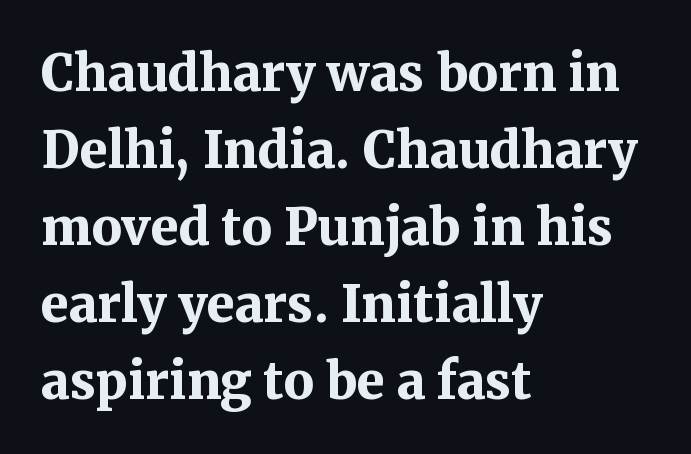
Q: Is the text bold? A: Yes.
Q: Is the text italic (slanted)? A: No, it is upright.
Q: Is the typeface a serif or a sans-serif typeface? A: Serif.
Q: Is the text underlined? A: No.
Q: How is the paragraph aligned? A: Left-aligned.
Q: Is the spacing between letters normal or unusually wide? A: Normal.
Q: Is the spacing between lines tight, normal or loose? A: Normal.
Q: Width (condensed, normal, or wide)? A: Normal.
Q: Stroke contrast? A: Medium.
Q: x-height? A: Medium.
Q: Monospaced? A: No.
